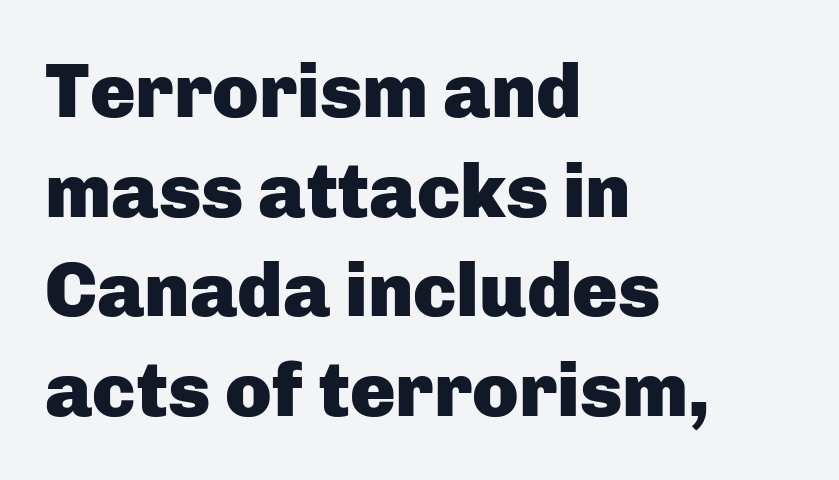
Q: Is the text bold? A: Yes.
Q: Is the text italic (slanted)? A: No, it is upright.
Q: Is the typeface a serif or a sans-serif typeface? A: Sans-serif.
Q: Is the text underlined? A: No.
Q: How is the paragraph aligned? A: Left-aligned.
Q: Is the spacing between letters normal or unusually wide? A: Normal.
Q: Is the spacing between lines tight, normal or loose? A: Normal.
Q: Width (condensed, normal, or wide)? A: Normal.
Q: Stroke contrast? A: Low.
Q: x-height? A: Medium.
Q: Monospaced? A: No.
